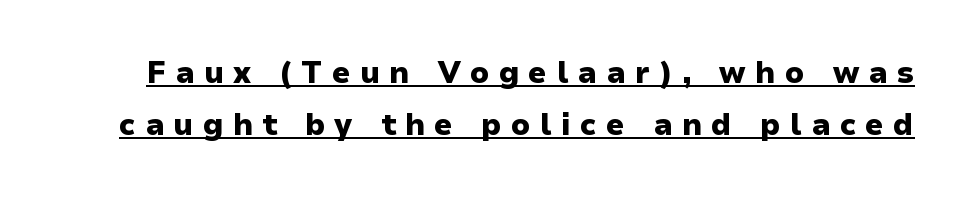
The image shows 30 px heavy sans-serif type, upright; set line spacing 1.73x, unusually wide letter spacing (+0.31 em), underlined; low stroke contrast and a medium x-height.
